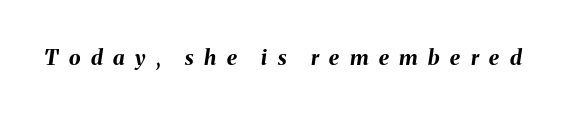
The image shows 21 px bold type, italic (leaning right); set unusually wide letter spacing (+0.5 em), not underlined.
